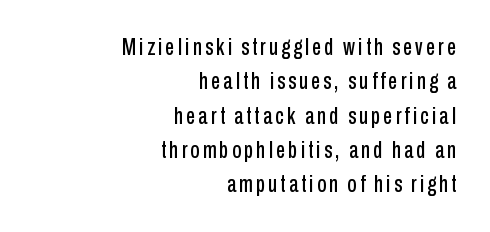
Q: Is the text italic (slanted)? A: No, it is upright.
Q: Is the text underlined? A: No.
Q: How is the paragraph aligned? A: Right-aligned.
Q: Is the spacing between lines tight, normal or loose? A: Normal.
